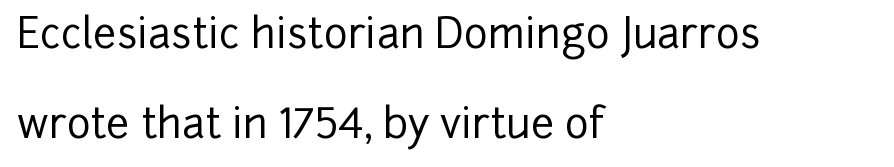
Q: Is the text italic (slanted)? A: No, it is upright.
Q: Is the typeface a serif or a sans-serif typeface? A: Sans-serif.
Q: Is the text underlined? A: No.
Q: How is the paragraph aligned? A: Left-aligned.
Q: Is the spacing between letters normal or unusually wide? A: Normal.
Q: Is the spacing between lines tight, normal or loose? A: Loose.
Q: Width (condensed, normal, or wide)? A: Normal.
Q: Stroke contrast? A: Low.
Q: x-height? A: Medium.
Q: Monospaced? A: No.
